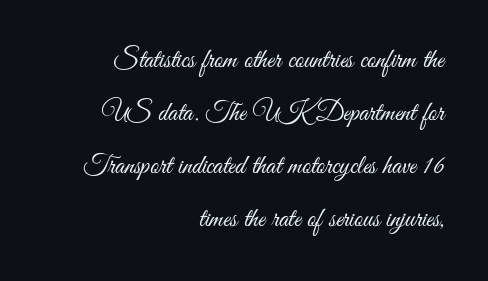
No heavy texture on the line: the type isn't bold. A typesetter would call this zero additional tracking. Does the copy run flush right? Yes — the right margin is perfectly even. The string is rendered with underlining switched off.
